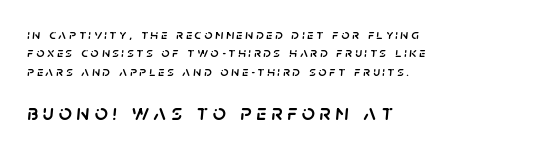
{"italic": "yes", "lean": "right", "slant_degrees": 5, "underline": "no", "align": "left", "line_spacing": "normal", "line_spacing_ratio": 1.31, "letter_spacing": "wide", "letter_spacing_em": 0.2, "larger_block": "second", "size_ratio": 1.64, "glyph_px": 23}
